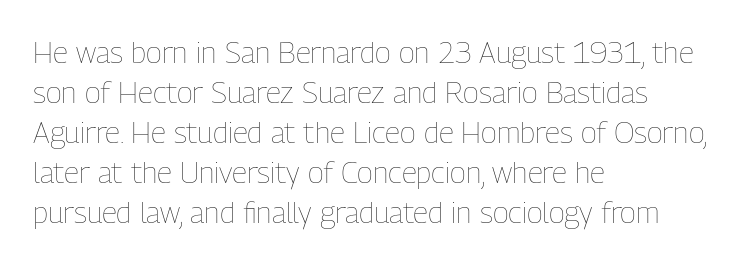
Q: Is the text bold? A: No.
Q: Is the text italic (slanted)? A: No, it is upright.
Q: Is the text underlined? A: No.
Q: How is the paragraph aligned? A: Left-aligned.
Q: Is the spacing between letters normal or unusually wide? A: Normal.
Q: Is the spacing between lines tight, normal or loose? A: Normal.
Q: Width (condensed, normal, or wide)? A: Condensed.
Q: Stroke contrast? A: Low.
Q: x-height? A: Medium.
Q: Monospaced? A: No.
